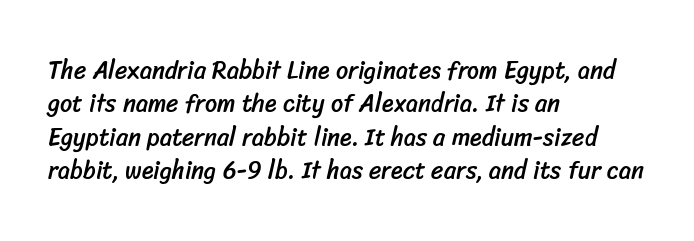
The image shows 24 px text type; set left-aligned, normal line spacing (1.39x), normal letter spacing, not underlined.
